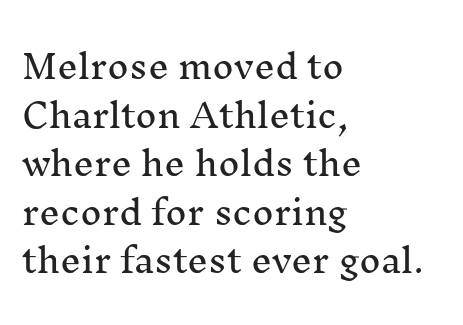
{"serif": "yes", "italic": "no", "width": "normal", "stroke_contrast": "medium", "x_height": "medium", "monospaced": "no", "underline": "no", "align": "left", "line_spacing": "normal", "line_spacing_ratio": 1.47, "letter_spacing": "normal", "letter_spacing_em": 0.0, "glyph_px": 33}
